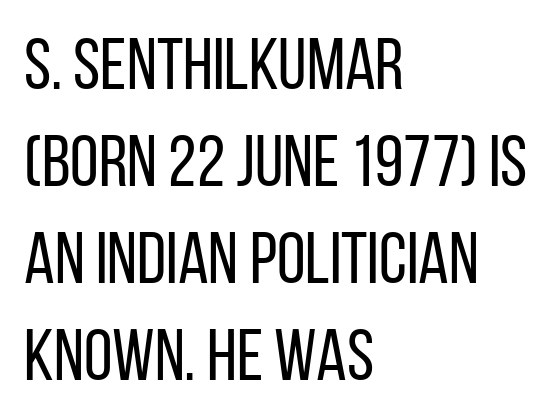
Is there any slant? The stems are plumb. Weight: not bold — regular or lighter. Default kerning and tracking; the words read as compact shapes. Plain, unruled lines of type. Visually the block forms a straight wall on the left and a jagged coastline on the right.
